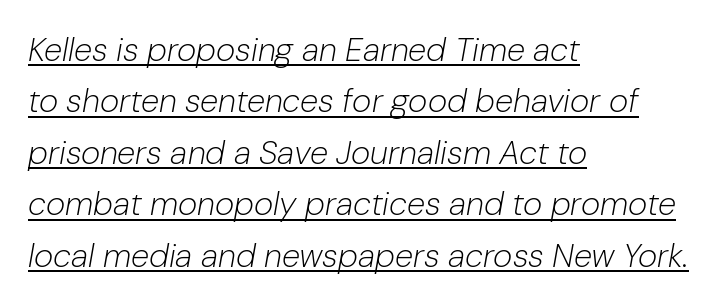
The image shows 33 px light type, italic (leaning right); set left-aligned, normal line spacing (1.56x), normal letter spacing, underlined; low stroke contrast and a medium x-height.
